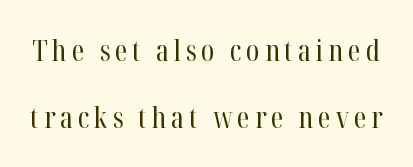
Words float on clear page, feet unadorned. The passage shown is typed in a proportional face where columns would drift. Each letter's strokes conclude with small projecting serifs. Characters remain perfectly vertical along every line. Notice the wide empty band between every row — that's loose leading.
